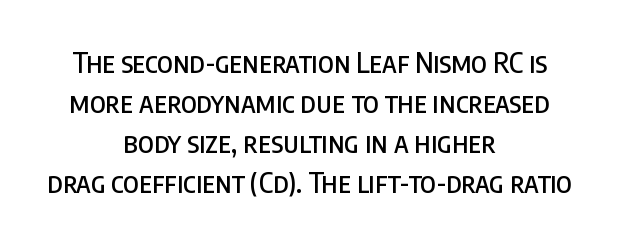
{"serif": "no", "italic": "no", "width": "condensed", "stroke_contrast": "low", "x_height": "large", "monospaced": "no", "underline": "no", "align": "center", "line_spacing": "normal", "line_spacing_ratio": 1.43, "letter_spacing": "normal", "letter_spacing_em": 0.0, "glyph_px": 28}
